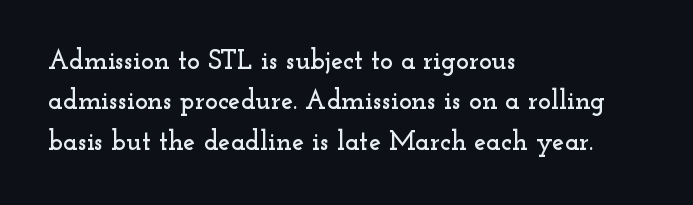
No italicization has been applied; the sample stays upright. This block has exactly the height ordinary leading produces. Students, note that the glyphs here touch the page at normal intervals. Typeset ragged right — the left edge is the straight one.
